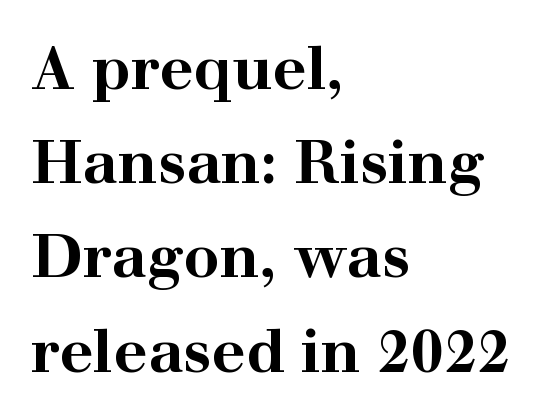
If you drew a line through each stem, it would be perfectly vertical. The font is running at its bold setting. In terms of letterspacing, this is plain default setting. This sample has the flowing, uneven cadence of proportional lettering. Plain, unruled lines of type.
